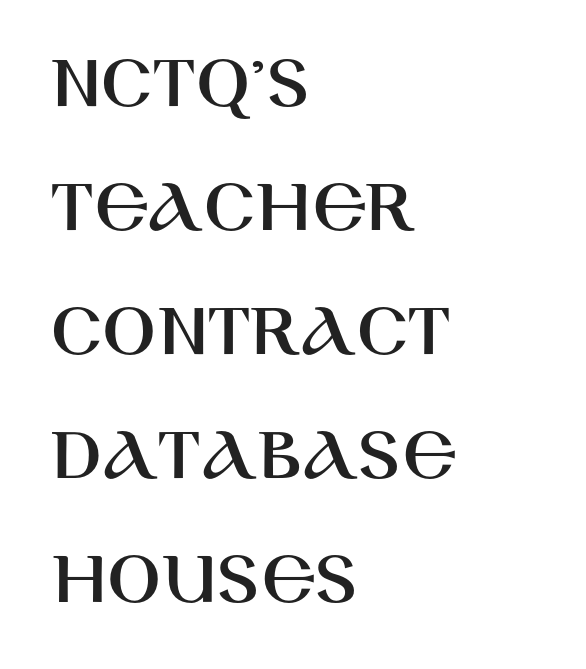
{"serif": "no", "italic": "no", "width": "normal", "stroke_contrast": "high", "x_height": "large", "monospaced": "no", "underline": "no", "align": "left", "line_spacing": "normal", "line_spacing_ratio": 1.57, "letter_spacing": "normal", "letter_spacing_em": 0.0, "glyph_px": 79}
